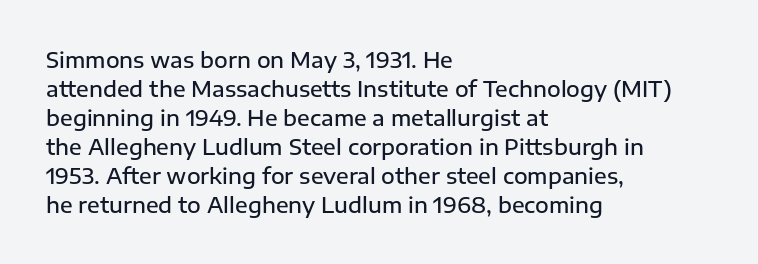
These lines keep a tight, regular rhythm from letter to letter. If you drew a ruler down the left edge, every line would touch it. Compared with an ordinary text face, these strokes are moderately heavier — a semibold. Whoever set this chose a conventional vertical rhythm. The glyphs are unaccompanied by any horizontal stroke below them.
